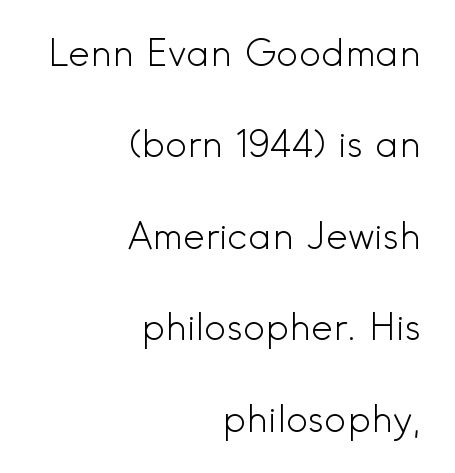
Q: Is the text bold? A: No.
Q: Is the text italic (slanted)? A: No, it is upright.
Q: Is the typeface a serif or a sans-serif typeface? A: Sans-serif.
Q: Is the text underlined? A: No.
Q: How is the paragraph aligned? A: Right-aligned.
Q: Is the spacing between letters normal or unusually wide? A: Normal.
Q: Is the spacing between lines tight, normal or loose? A: Loose.
Q: Width (condensed, normal, or wide)? A: Normal.
Q: x-height? A: Small.
Q: Monospaced? A: No.
